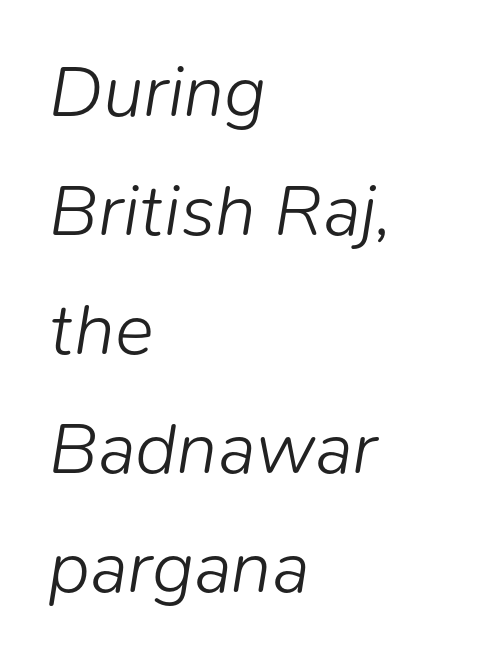
Q: Is the text bold? A: No.
Q: Is the text italic (slanted)? A: Yes, it leans right by about 9 degrees.
Q: Is the text underlined? A: No.
Q: How is the paragraph aligned? A: Left-aligned.
Q: Is the spacing between letters normal or unusually wide? A: Normal.
Q: Is the spacing between lines tight, normal or loose? A: Normal.
Q: Width (condensed, normal, or wide)? A: Normal.
Q: Stroke contrast? A: Low.
Q: x-height? A: Medium.
Q: Monospaced? A: No.
